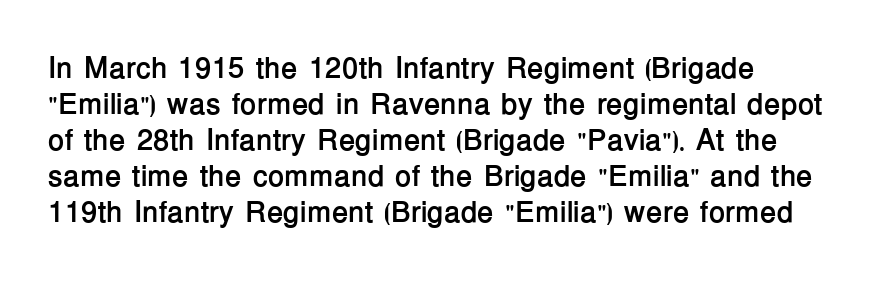
Think of a printed novel: that variable character pitch is what you see here. Does extra space separate the letters? No, they use regular spacing. The letters stand straight up with perfectly vertical stems. Underline: absent.
